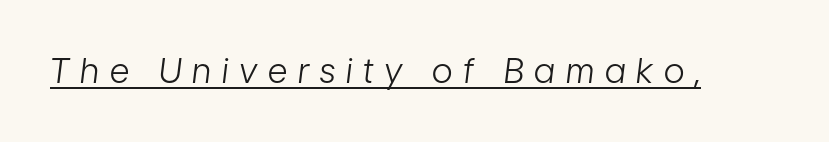
Q: Is the text bold? A: No.
Q: Is the text italic (slanted)? A: Yes, it leans right by about 7 degrees.
Q: Is the text underlined? A: Yes.
Q: Is the spacing between letters normal or unusually wide? A: Unusually wide.
Q: Width (condensed, normal, or wide)? A: Condensed.
Q: Stroke contrast? A: Low.
Q: x-height? A: Medium.
Q: Monospaced? A: No.
